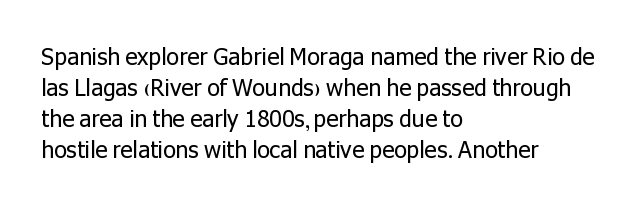
{"italic": "no", "bold": "no", "underline": "no", "align": "left", "line_spacing": "normal", "line_spacing_ratio": 1.35, "letter_spacing": "normal", "letter_spacing_em": 0.0, "glyph_px": 23}
